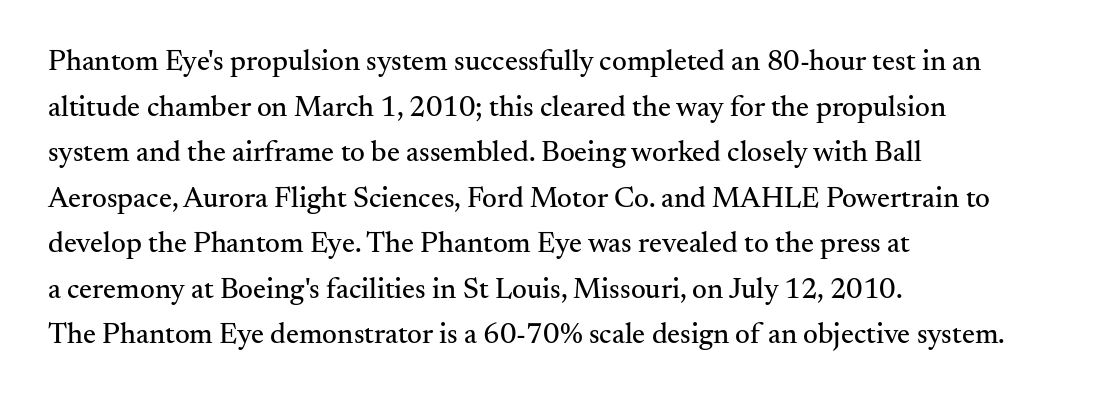
{"serif": "yes", "italic": "no", "width": "normal", "stroke_contrast": "medium", "x_height": "small", "monospaced": "no", "underline": "no", "align": "left", "line_spacing": "normal", "line_spacing_ratio": 1.57, "letter_spacing": "normal", "letter_spacing_em": 0.0, "glyph_px": 29}
